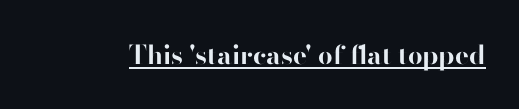
No extra tracking has been applied to these lines. Glance below the letters and you will spot a drawn line. Quick note: not italic, upright. The letters are bold, with thick, heavy strokes.
